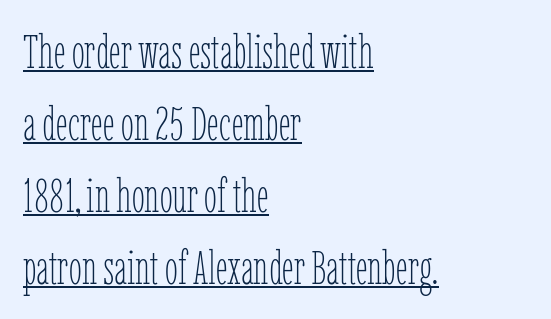
Caption: lettering with a line underneath. The font's upright variant was chosen for this text. Reading down the block, your eye returns to a fixed left position each line. How are the letters spaced? Ordinarily, with no added tracking.
